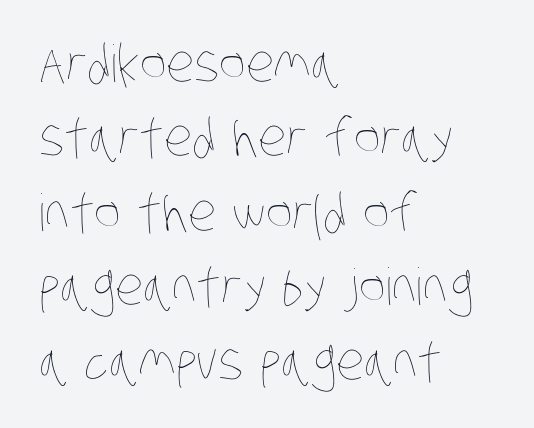
Every row of glyphs begins at an identical x-position on the left. The letters advance in unequal steps, a hallmark of proportional type. No word sits above an underline. The lines sit at an ordinary, default distance from one another.
